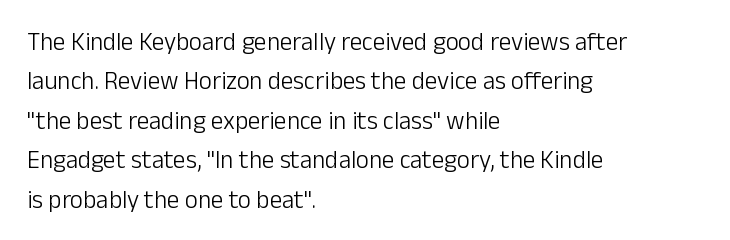
This block has exactly the height ordinary leading produces. Heft: none added — not bold. The face used here is rendered with its standard letterfit. Horizontally, the lines are justified to the leading edge only.
